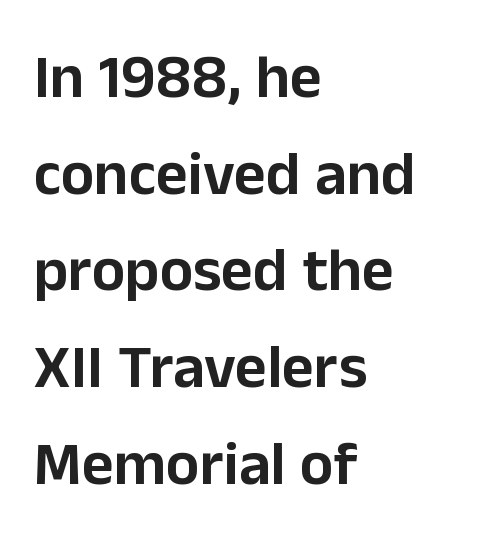
{"serif": "no", "italic": "no", "width": "normal", "stroke_contrast": "low", "x_height": "medium", "monospaced": "no", "underline": "no", "align": "left", "line_spacing": "normal", "line_spacing_ratio": 1.56, "letter_spacing": "normal", "letter_spacing_em": 0.0, "glyph_px": 62}
